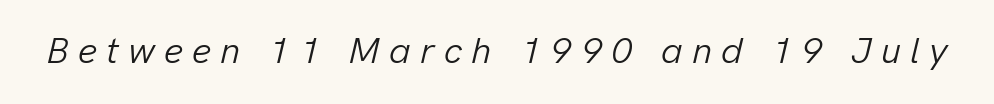
Q: Is the text bold? A: No.
Q: Is the text italic (slanted)? A: Yes, it leans right by about 13 degrees.
Q: Is the text underlined? A: No.
Q: Is the spacing between letters normal or unusually wide? A: Unusually wide.
Q: Width (condensed, normal, or wide)? A: Normal.
Q: Stroke contrast? A: Low.
Q: x-height? A: Medium.
Q: Monospaced? A: No.
